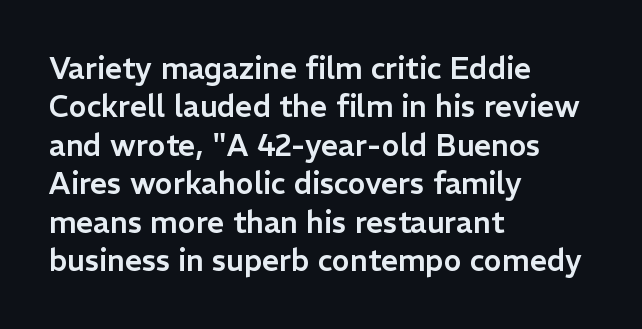
Proportional: the letters do not fall into vertical columns. Every character sits straight up, as roman type does. Quick note: interline space is typical. A typesetter would label this face a sans.
